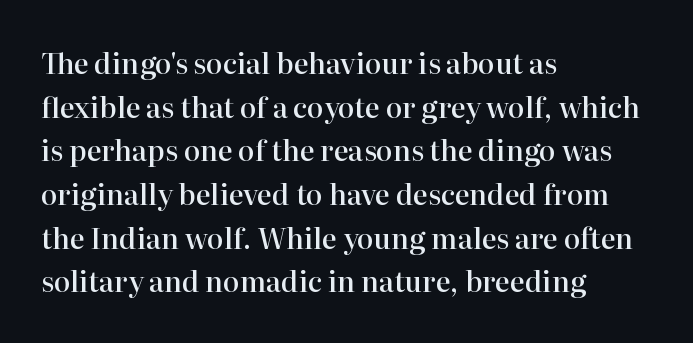
{"serif": "yes", "italic": "no", "bold": "semi", "weight": "semibold", "width": "normal", "stroke_contrast": "high", "x_height": "medium", "monospaced": "no", "underline": "no", "align": "left", "line_spacing": "normal", "line_spacing_ratio": 1.56, "letter_spacing": "normal", "letter_spacing_em": 0.0, "glyph_px": 28}
